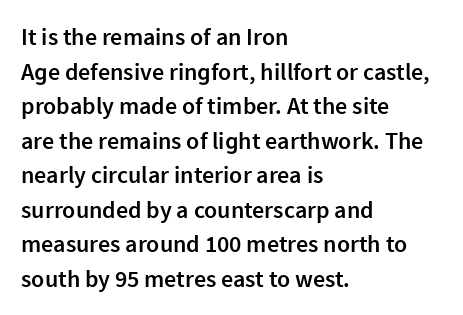
Q: Is the text bold? A: Semi-bold.
Q: Is the text italic (slanted)? A: No, it is upright.
Q: Is the text underlined? A: No.
Q: How is the paragraph aligned? A: Left-aligned.
Q: Is the spacing between letters normal or unusually wide? A: Normal.
Q: Is the spacing between lines tight, normal or loose? A: Normal.
